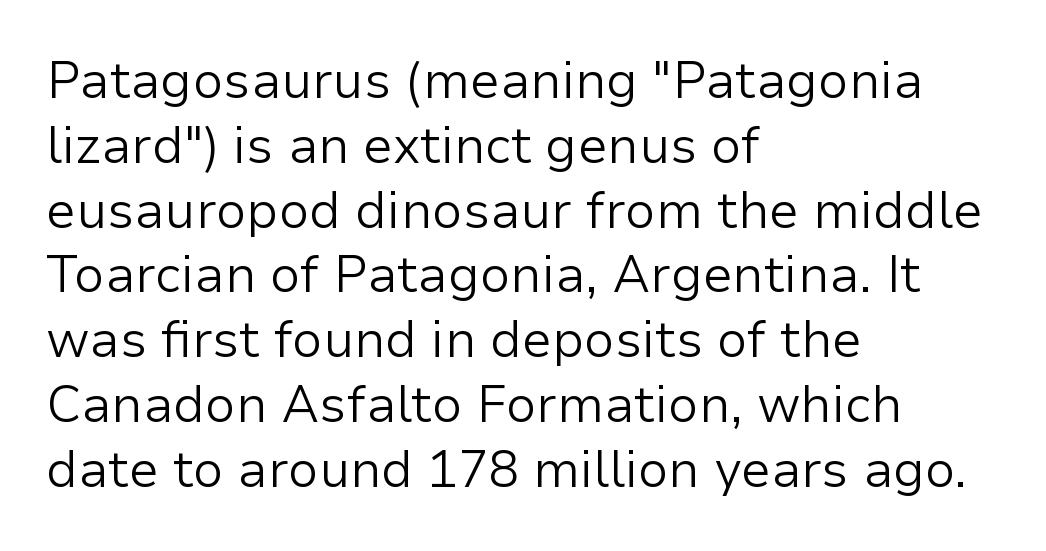
Q: Is the text bold? A: No.
Q: Is the text italic (slanted)? A: No, it is upright.
Q: Is the typeface a serif or a sans-serif typeface? A: Sans-serif.
Q: Is the text underlined? A: No.
Q: How is the paragraph aligned? A: Left-aligned.
Q: Is the spacing between letters normal or unusually wide? A: Normal.
Q: Is the spacing between lines tight, normal or loose? A: Normal.
Q: Width (condensed, normal, or wide)? A: Normal.
Q: Stroke contrast? A: Low.
Q: x-height? A: Medium.
Q: Monospaced? A: No.
